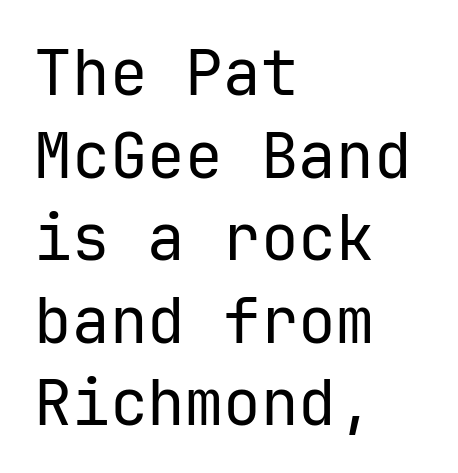
Letters rest on an invisible, unmarked baseline. The passage shown is typeset with a sans-serif family. Where is the straight margin? On the left. Each word holds together tightly as a unit, with standard inter-letter gaps. Stems here are at most as thick as an everyday book face.
